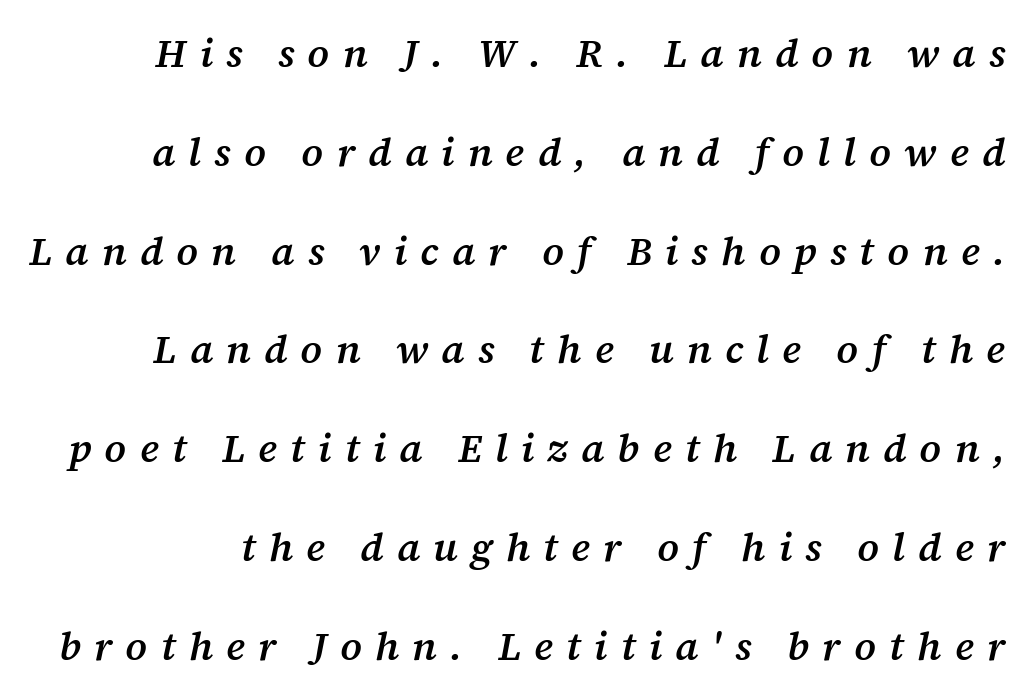
There is plenty of visible air inserted between adjacent glyphs. A bare baseline throughout the passage. What kind of face is this? One with serifs. These lines were composed using italics.
